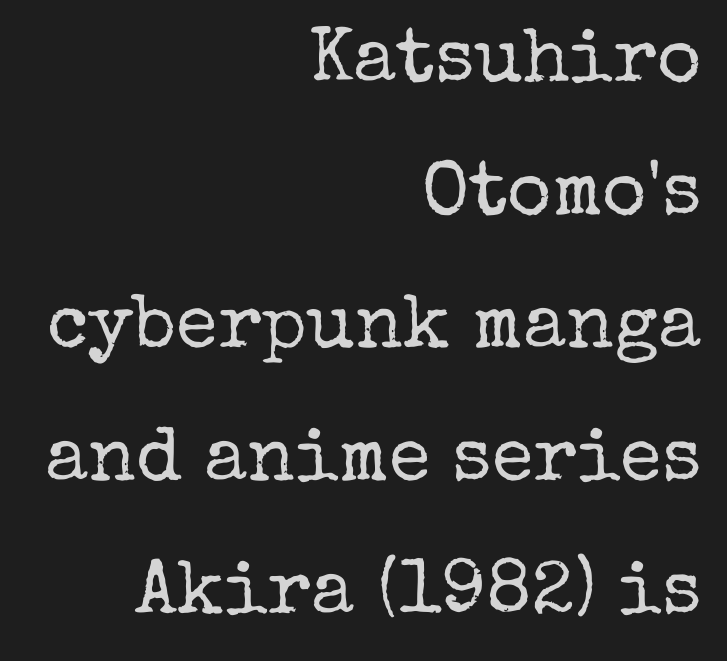
Q: Is the text bold? A: No.
Q: Is the text italic (slanted)? A: No, it is upright.
Q: Is the typeface a serif or a sans-serif typeface? A: Serif.
Q: Is the text underlined? A: No.
Q: How is the paragraph aligned? A: Right-aligned.
Q: Is the spacing between letters normal or unusually wide? A: Normal.
Q: Width (condensed, normal, or wide)? A: Normal.
Q: Stroke contrast? A: Low.
Q: x-height? A: Medium.
Q: Monospaced? A: No.
